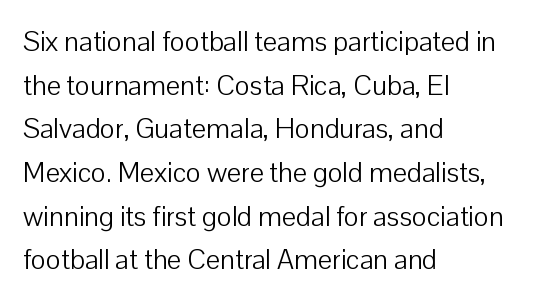
Q: Is the text bold? A: No.
Q: Is the text italic (slanted)? A: No, it is upright.
Q: Is the typeface a serif or a sans-serif typeface? A: Sans-serif.
Q: Is the text underlined? A: No.
Q: How is the paragraph aligned? A: Left-aligned.
Q: Is the spacing between letters normal or unusually wide? A: Normal.
Q: Is the spacing between lines tight, normal or loose? A: Normal.
Q: Width (condensed, normal, or wide)? A: Normal.
Q: Stroke contrast? A: Low.
Q: x-height? A: Medium.
Q: Monospaced? A: No.
